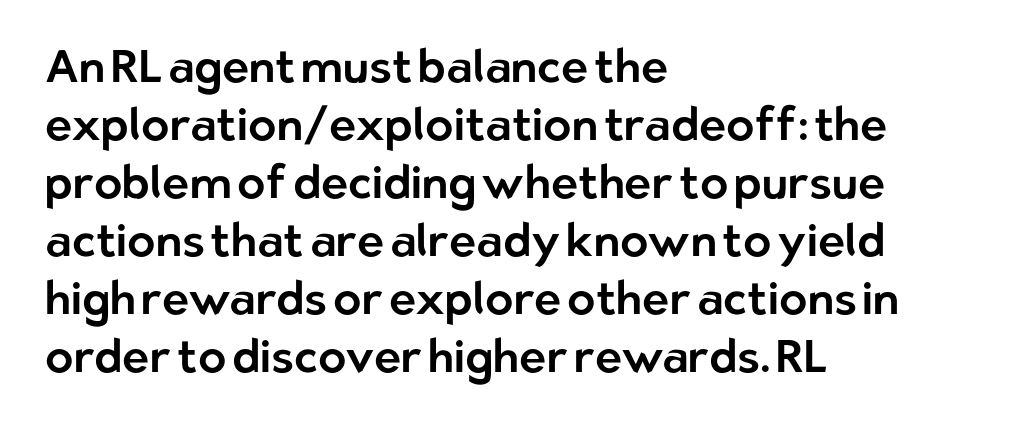
Q: Is the text italic (slanted)? A: No, it is upright.
Q: Is the typeface a serif or a sans-serif typeface? A: Sans-serif.
Q: Is the text underlined? A: No.
Q: How is the paragraph aligned? A: Left-aligned.
Q: Is the spacing between letters normal or unusually wide? A: Normal.
Q: Is the spacing between lines tight, normal or loose? A: Normal.
Q: Width (condensed, normal, or wide)? A: Normal.
Q: Stroke contrast? A: Low.
Q: x-height? A: Medium.
Q: Monospaced? A: No.
